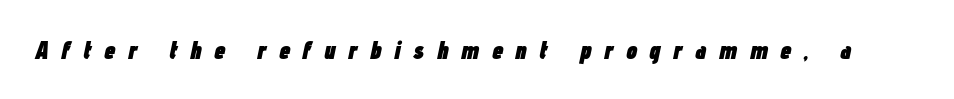
Q: Is the text bold? A: Yes.
Q: Is the text italic (slanted)? A: Yes, it leans right by about 12 degrees.
Q: Is the text underlined? A: No.
Q: Is the spacing between letters normal or unusually wide? A: Unusually wide.
